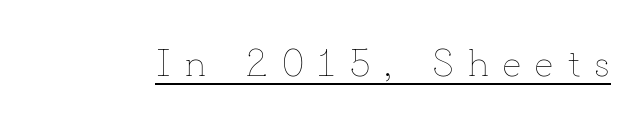
The image shows 39 px thin type, upright; set unusually wide letter spacing (+0.36 em), underlined; low stroke contrast and a small x-height.
